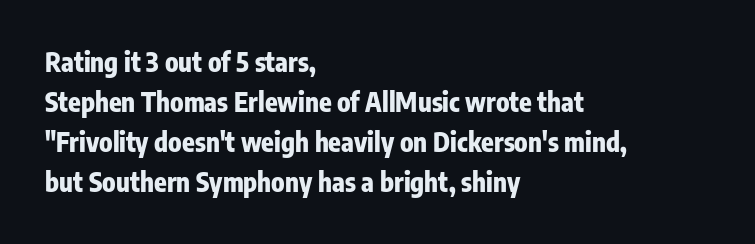
{"italic": "no", "bold": "yes", "underline": "no", "align": "left", "line_spacing": "normal", "line_spacing_ratio": 1.54, "letter_spacing": "normal", "letter_spacing_em": 0.0, "glyph_px": 26}
